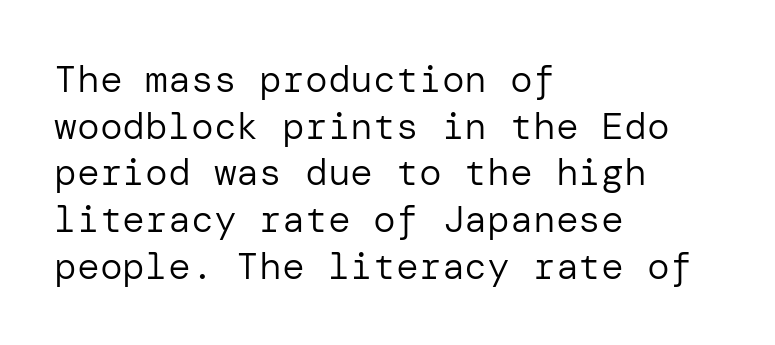
Q: Is the text bold? A: No.
Q: Is the text italic (slanted)? A: No, it is upright.
Q: Is the typeface a serif or a sans-serif typeface? A: Sans-serif.
Q: Is the text underlined? A: No.
Q: How is the paragraph aligned? A: Left-aligned.
Q: Is the spacing between letters normal or unusually wide? A: Normal.
Q: Width (condensed, normal, or wide)? A: Normal.
Q: Stroke contrast? A: Low.
Q: x-height? A: Medium.
